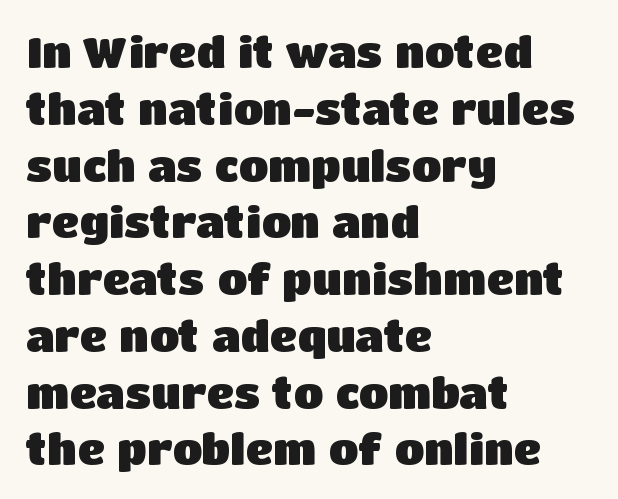
Q: Is the text bold? A: Yes.
Q: Is the text italic (slanted)? A: No, it is upright.
Q: Is the typeface a serif or a sans-serif typeface? A: Sans-serif.
Q: Is the text underlined? A: No.
Q: How is the paragraph aligned? A: Left-aligned.
Q: Is the spacing between letters normal or unusually wide? A: Normal.
Q: Is the spacing between lines tight, normal or loose? A: Normal.
Q: Width (condensed, normal, or wide)? A: Normal.
Q: Stroke contrast? A: Low.
Q: x-height? A: Large.
Q: Monospaced? A: No.
